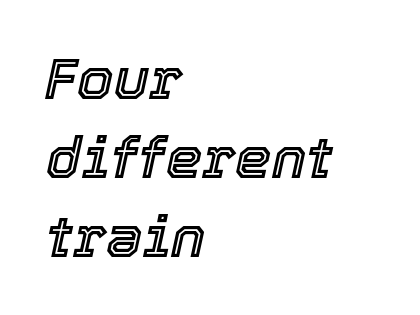
The strip under each line holds only bare page. Spacing verdict: proportional, widths tailored to each character. How are the letters spaced? Ordinarily, with no added tracking. Horizontal alignment here is leftward, the default for most running prose.
